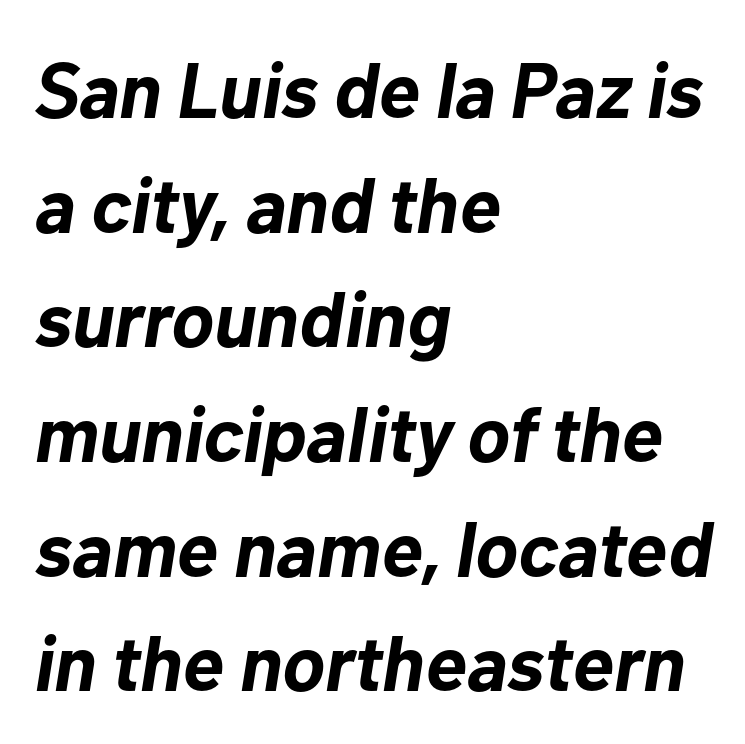
Q: Is the text bold? A: Yes.
Q: Is the text italic (slanted)? A: Yes, it leans right by about 10 degrees.
Q: Is the text underlined? A: No.
Q: How is the paragraph aligned? A: Left-aligned.
Q: Is the spacing between letters normal or unusually wide? A: Normal.
Q: Is the spacing between lines tight, normal or loose? A: Normal.
Q: Width (condensed, normal, or wide)? A: Normal.
Q: Stroke contrast? A: Low.
Q: x-height? A: Medium.
Q: Monospaced? A: No.
